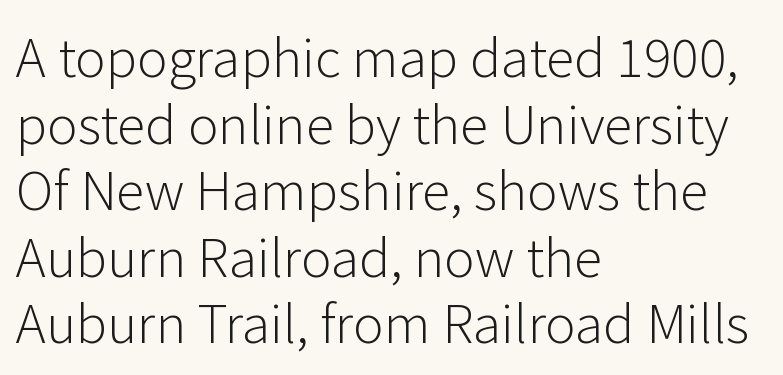
The image shows 52 px light sans-serif type, upright; set left-aligned, normal line spacing (1.28x), normal letter spacing, not underlined; low stroke contrast and a medium x-height.
